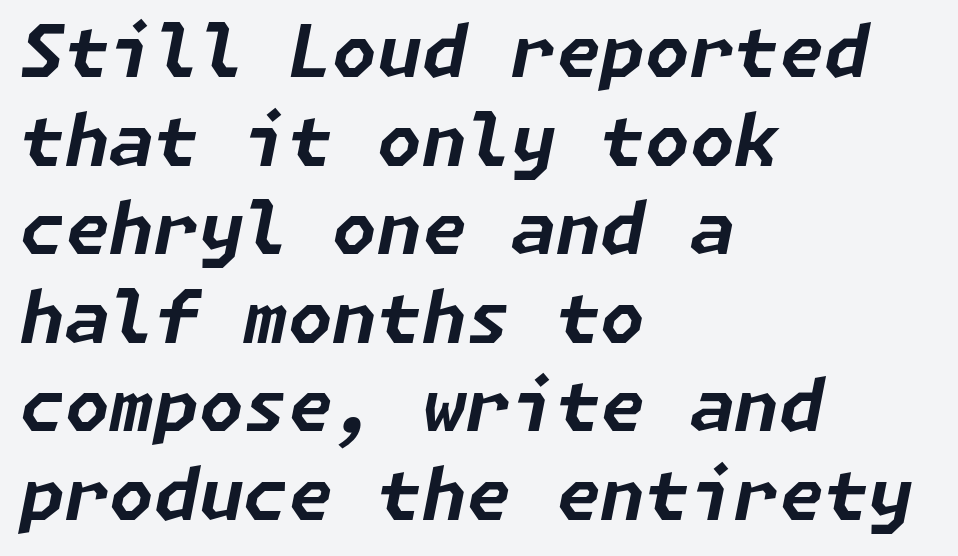
Q: Is the text bold? A: Yes.
Q: Is the text italic (slanted)? A: Yes, it leans right by about 11 degrees.
Q: Is the text underlined? A: No.
Q: How is the paragraph aligned? A: Left-aligned.
Q: Is the spacing between letters normal or unusually wide? A: Normal.
Q: Width (condensed, normal, or wide)? A: Normal.
Q: Stroke contrast? A: Low.
Q: x-height? A: Medium.
